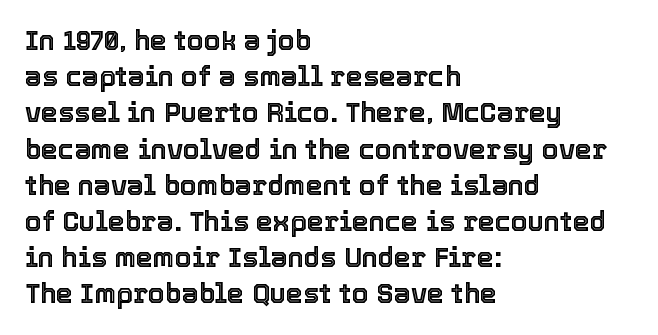
A normal amount of white space separates one row of letters from the next. Rendered with straight, roman letterforms. Rule under the text: the space is simply empty. Glyph-to-glyph distance matches everyday printed text. Horizontal alignment here is leftward, the default for most running prose.
